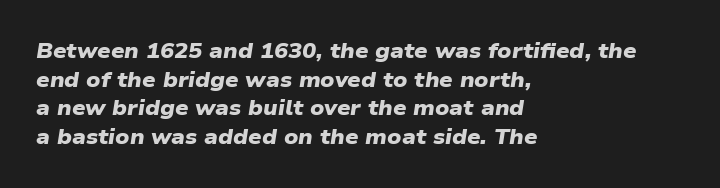
{"bold": "yes", "underline": "no", "align": "left", "line_spacing": "normal", "line_spacing_ratio": 1.36, "letter_spacing": "normal", "letter_spacing_em": 0.0, "glyph_px": 21}
